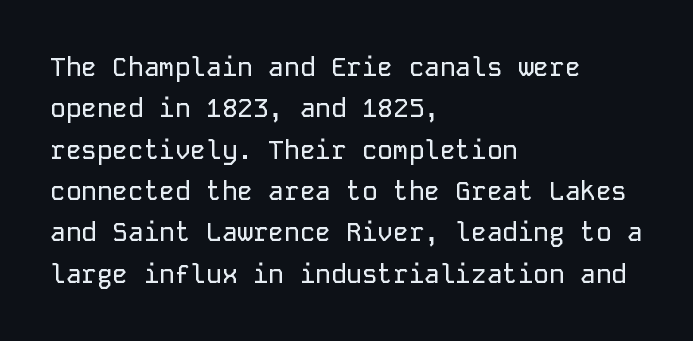
Honestly, there is no underline to notice here at all. Nothing unusual about the tracking: characters are spaced as the font intends. These lines stack with their left ends in a neat column. Posture: vertical. Normally led — the rows are evenly, conventionally spaced.
